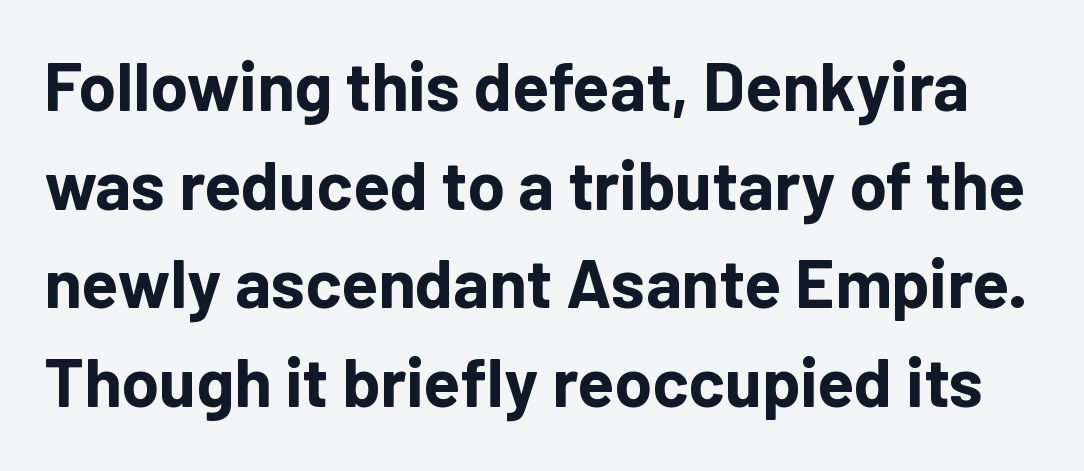
The image shows 68 px bold sans-serif type, upright; set normal line spacing (1.45x), normal letter spacing, not underlined; low stroke contrast and a medium x-height.
